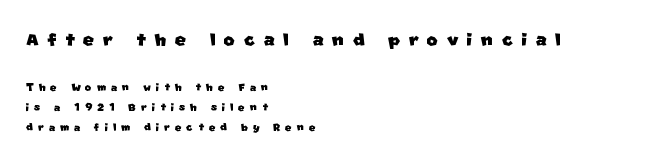
The image shows 24 px text type; set left-aligned, normal line spacing (1.41x), unusually wide letter spacing (+0.35 em), not underlined; the first (top) block is 1.71x larger.
